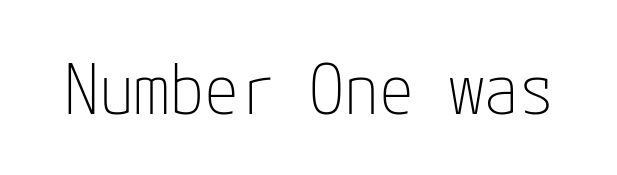
{"serif": "no", "italic": "no", "bold": "no", "weight": "thin", "width": "condensed", "stroke_contrast": "low", "x_height": "medium", "underline": "no", "letter_spacing": "normal", "letter_spacing_em": 0.0, "glyph_px": 70}
